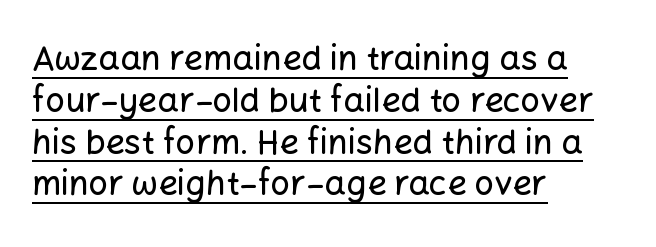
Left-aligned paragraph, ragged on the right. Look at the tracking — it's just the regular setting, nothing added. Character widths vary here, with narrow letters taking less room than wide ones. Style check: upright.
